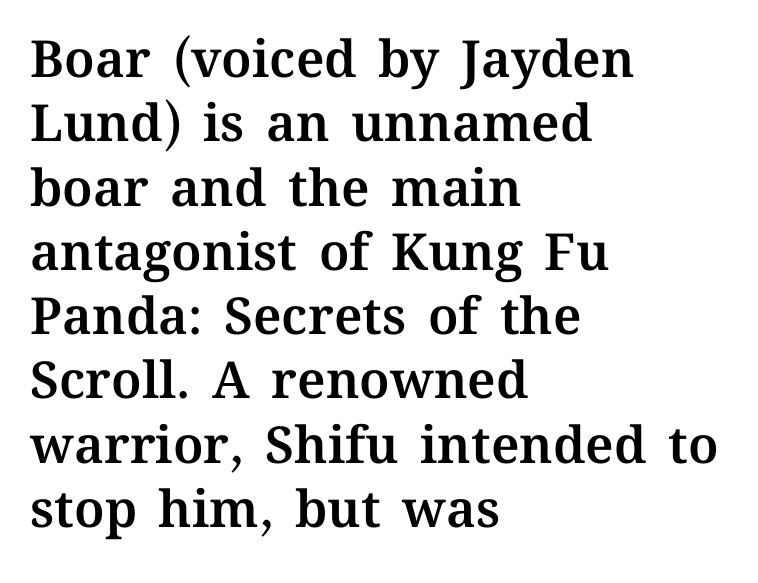
Q: Is the text italic (slanted)? A: No, it is upright.
Q: Is the text underlined? A: No.
Q: How is the paragraph aligned? A: Left-aligned.
Q: Is the spacing between letters normal or unusually wide? A: Normal.
Q: Is the spacing between lines tight, normal or loose? A: Normal.
Q: Width (condensed, normal, or wide)? A: Normal.
Q: Stroke contrast? A: Medium.
Q: x-height? A: Medium.
Q: Monospaced? A: No.
